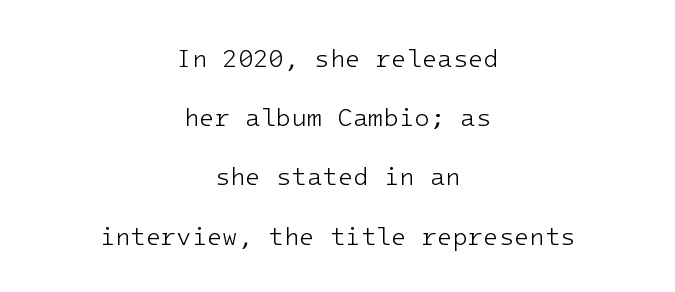
The image shows 25 px text type, upright; set centered, loose line spacing (2.37x), normal letter spacing, not underlined.
